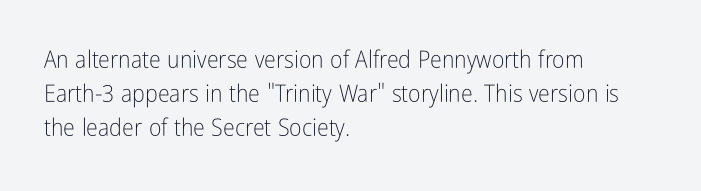
Q: Is the text bold? A: No.
Q: Is the text italic (slanted)? A: No, it is upright.
Q: Is the text underlined? A: No.
Q: How is the paragraph aligned? A: Left-aligned.
Q: Is the spacing between letters normal or unusually wide? A: Normal.
Q: Is the spacing between lines tight, normal or loose? A: Normal.
